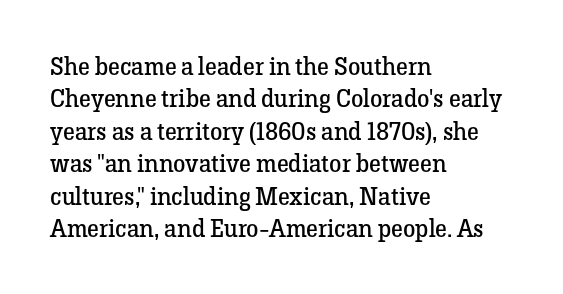
Q: Is the text bold? A: No.
Q: Is the text italic (slanted)? A: No, it is upright.
Q: Is the text underlined? A: No.
Q: How is the paragraph aligned? A: Left-aligned.
Q: Is the spacing between letters normal or unusually wide? A: Normal.
Q: Is the spacing between lines tight, normal or loose? A: Normal.
